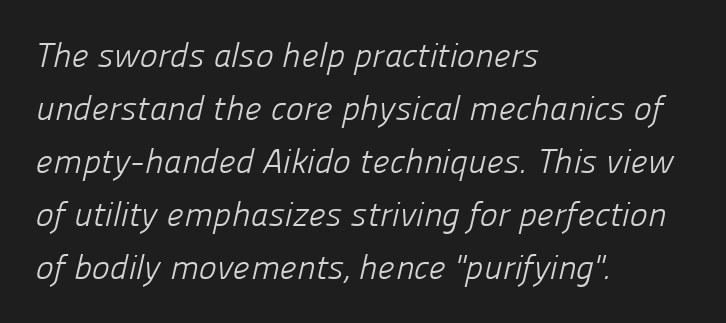
{"serif": "no", "bold": "no", "weight": "light", "width": "normal", "stroke_contrast": "low", "x_height": "medium", "monospaced": "no", "underline": "no", "align": "left", "line_spacing": "normal", "line_spacing_ratio": 1.56, "letter_spacing": "normal", "letter_spacing_em": 0.0, "glyph_px": 34}
